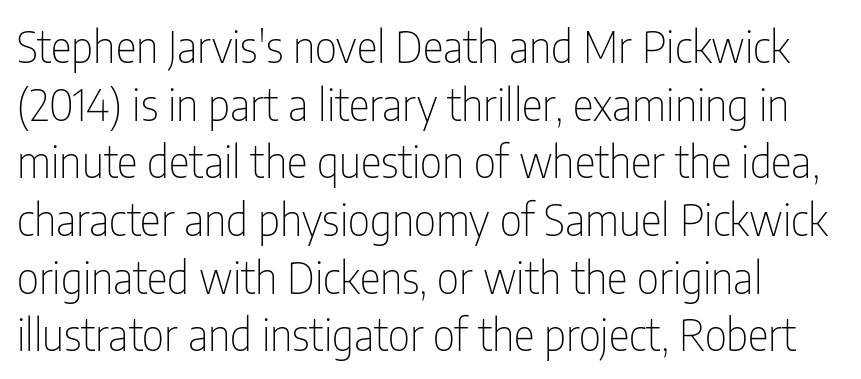
Q: Is the text bold? A: No.
Q: Is the text italic (slanted)? A: No, it is upright.
Q: Is the typeface a serif or a sans-serif typeface? A: Sans-serif.
Q: Is the text underlined? A: No.
Q: Is the spacing between letters normal or unusually wide? A: Normal.
Q: Is the spacing between lines tight, normal or loose? A: Normal.
Q: Width (condensed, normal, or wide)? A: Condensed.
Q: Stroke contrast? A: Low.
Q: x-height? A: Medium.
Q: Monospaced? A: No.
